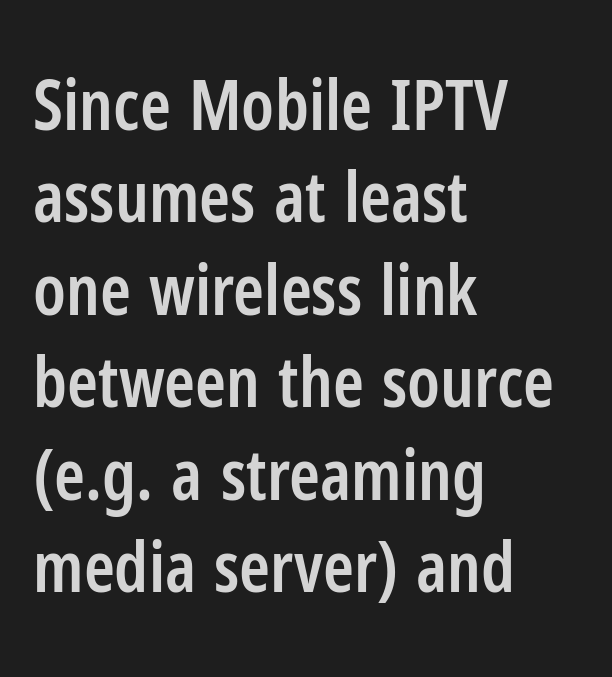
Q: Is the text bold? A: Semi-bold.
Q: Is the text italic (slanted)? A: No, it is upright.
Q: Is the typeface a serif or a sans-serif typeface? A: Sans-serif.
Q: Is the text underlined? A: No.
Q: How is the paragraph aligned? A: Left-aligned.
Q: Is the spacing between letters normal or unusually wide? A: Normal.
Q: Is the spacing between lines tight, normal or loose? A: Normal.
Q: Width (condensed, normal, or wide)? A: Condensed.
Q: Stroke contrast? A: Low.
Q: x-height? A: Medium.
Q: Monospaced? A: No.
